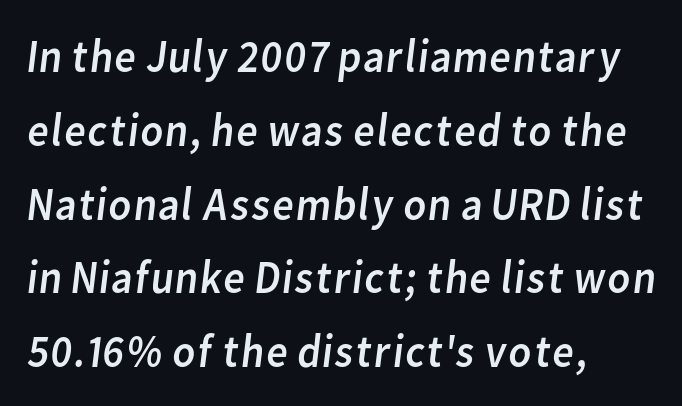
{"serif": "no", "bold": "no", "weight": "regular", "width": "normal", "stroke_contrast": "low", "x_height": "medium", "monospaced": "no", "underline": "no", "align": "left", "line_spacing": "normal", "line_spacing_ratio": 1.57, "letter_spacing": "normal", "letter_spacing_em": 0.0, "glyph_px": 47}
